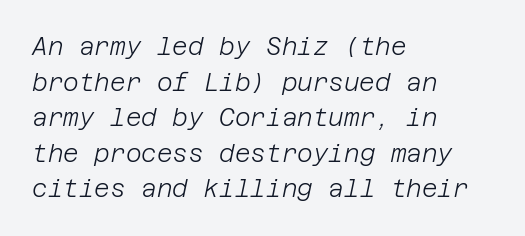
Letters rest on an invisible, unmarked baseline. Quick note: interline space is typical. Posture: slanted. The passage is arranged the way most books set body copy — flush left. Is the stroke heavy? The answer is a plain regular-or-lighter.
